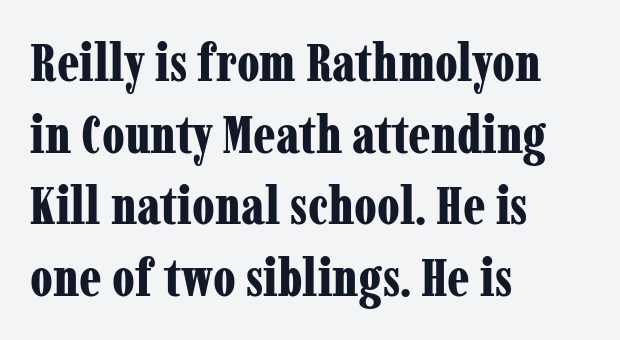
The image shows 53 px bold, condensed serif type, upright; set left-aligned, normal line spacing (1.35x), normal letter spacing, not underlined; low stroke contrast and a medium x-height.
